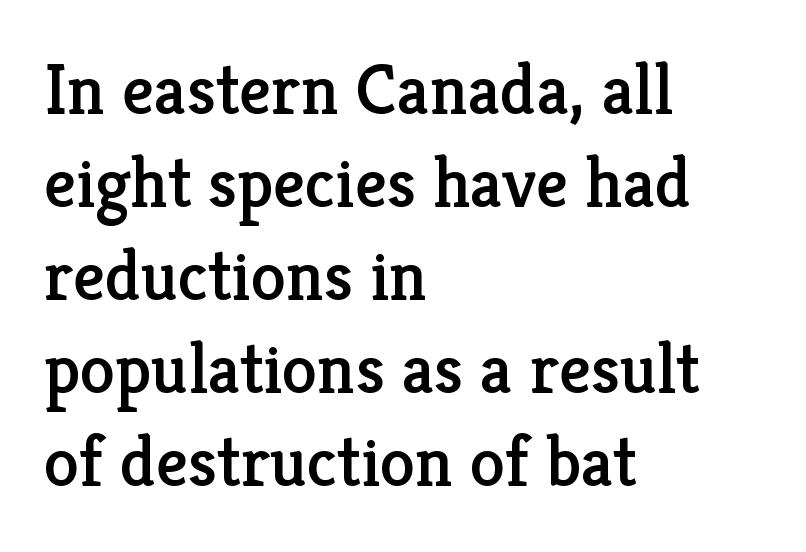
Q: Is the text italic (slanted)? A: No, it is upright.
Q: Is the typeface a serif or a sans-serif typeface? A: Serif.
Q: Is the text underlined? A: No.
Q: How is the paragraph aligned? A: Left-aligned.
Q: Is the spacing between letters normal or unusually wide? A: Normal.
Q: Is the spacing between lines tight, normal or loose? A: Normal.
Q: Width (condensed, normal, or wide)? A: Normal.
Q: Stroke contrast? A: Low.
Q: x-height? A: Medium.
Q: Monospaced? A: No.
